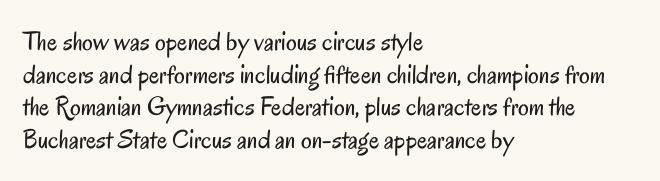
{"italic": "no", "bold": "no", "underline": "no", "align": "left", "line_spacing_ratio": 1.21, "letter_spacing": "normal", "letter_spacing_em": 0.0, "glyph_px": 27}
